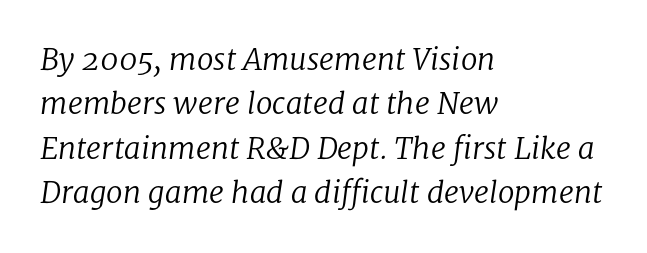
A student would call this left alignment; a typographer would say flush left, rag right. The glyphs are unaccompanied by any horizontal stroke below them. The letters advance in unequal steps, a hallmark of proportional type. Stem width sits at or under what a default text font uses.
